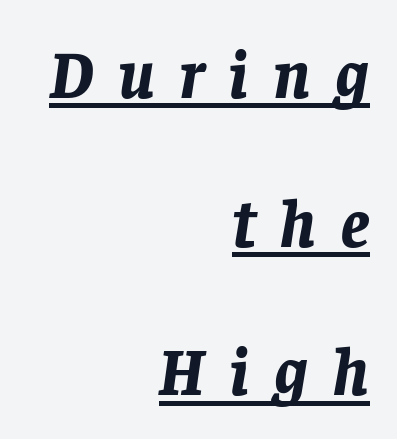
The face used here is proportionally spaced, like ordinary book or web type. Each new line begins a long way beneath the previous one. This rendering features underlined lettering. The gaps between neighbouring characters are conspicuously large.
